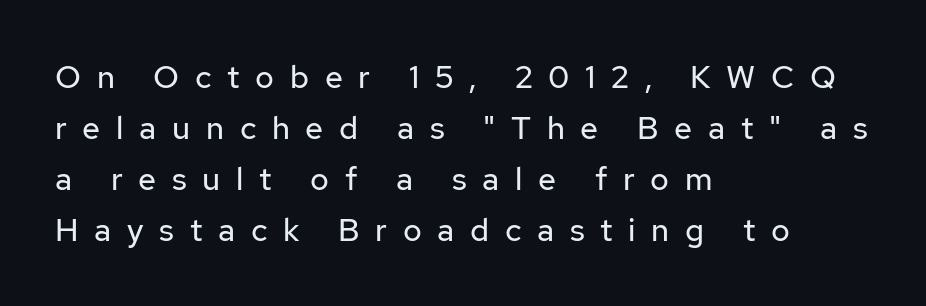
{"serif": "no", "italic": "no", "bold": "no", "weight": "regular", "width": "normal", "stroke_contrast": "low", "x_height": "medium", "monospaced": "no", "underline": "no", "align": "left", "line_spacing": "normal", "line_spacing_ratio": 1.59, "letter_spacing": "wide", "letter_spacing_em": 0.49, "glyph_px": 32}
